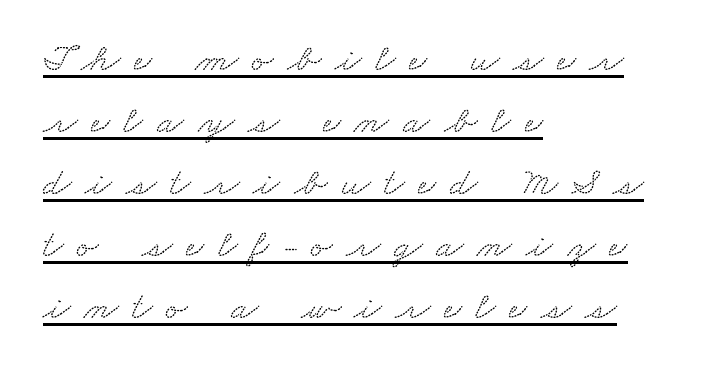
Q: Is the typeface a serif or a sans-serif typeface? A: Serif.
Q: Is the text underlined? A: Yes.
Q: How is the paragraph aligned? A: Left-aligned.
Q: Is the spacing between letters normal or unusually wide? A: Unusually wide.
Q: Is the spacing between lines tight, normal or loose? A: Normal.
Q: Width (condensed, normal, or wide)? A: Wide.
Q: Stroke contrast? A: Low.
Q: x-height? A: Small.
Q: Monospaced? A: No.
